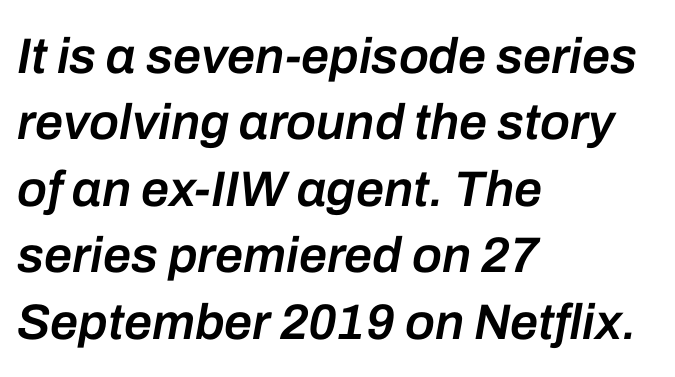
Q: Is the text bold? A: Semi-bold.
Q: Is the text italic (slanted)? A: Yes, it leans right by about 10 degrees.
Q: Is the text underlined? A: No.
Q: How is the paragraph aligned? A: Left-aligned.
Q: Is the spacing between letters normal or unusually wide? A: Normal.
Q: Is the spacing between lines tight, normal or loose? A: Normal.
Q: Width (condensed, normal, or wide)? A: Normal.
Q: Stroke contrast? A: Low.
Q: x-height? A: Medium.
Q: Monospaced? A: No.
